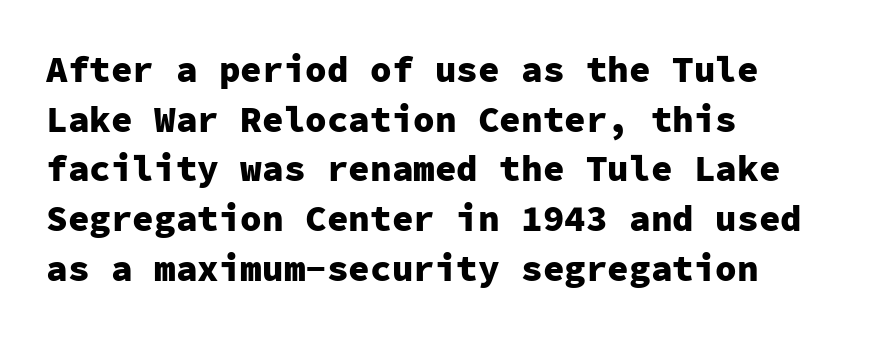
{"serif": "no", "italic": "no", "bold": "yes", "weight": "heavy", "width": "normal", "stroke_contrast": "low", "x_height": "medium", "monospaced": "yes", "underline": "no", "align": "left", "line_spacing": "normal", "line_spacing_ratio": 1.38, "letter_spacing": "normal", "letter_spacing_em": 0.0, "glyph_px": 36}
